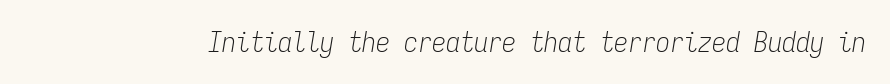
The image shows 28 px light, condensed type, italic (leaning right), monospaced; set normal letter spacing, not underlined; low stroke contrast and a medium x-height.
